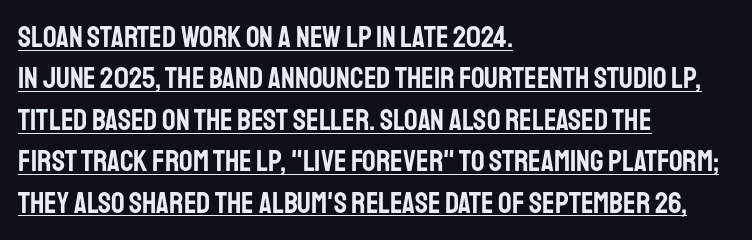
The glyphs in this specimen are sans serif. Compared with typical body copy, the letter spacing here is the same. The type sits square on the baseline with zero lean. Do the characters align in a grid? No, the font is proportional. Each new line begins a customary step beneath the previous one.
